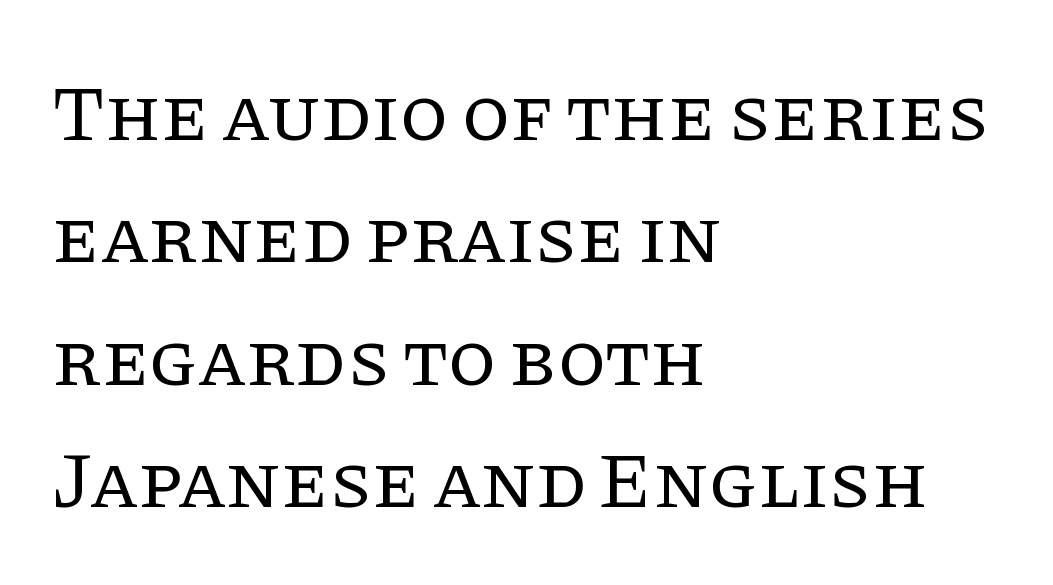
{"serif": "yes", "italic": "no", "bold": "no", "weight": "regular", "width": "normal", "stroke_contrast": "low", "x_height": "large", "monospaced": "no", "underline": "no", "align": "left", "line_spacing": "normal", "line_spacing_ratio": 1.55, "letter_spacing": "normal", "letter_spacing_em": 0.0, "glyph_px": 79}
